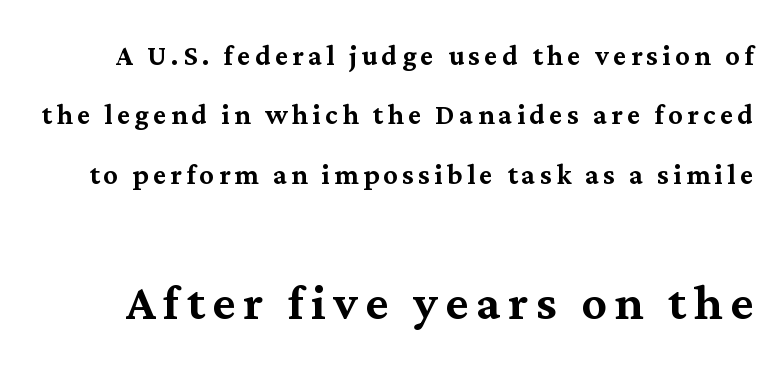
The image shows 63 px serif type, upright; set normal line spacing (1.65x), not underlined; the second (bottom) block is 1.75x larger; medium stroke contrast and a medium x-height.
